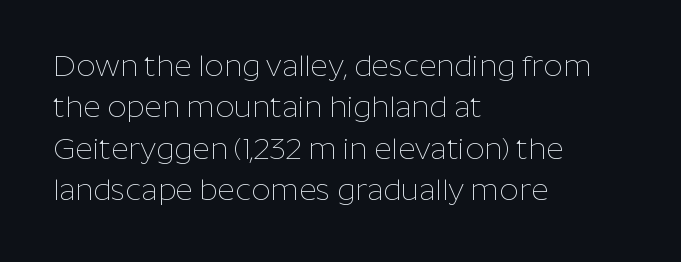
The image shows 30 px thin sans-serif type, upright; set left-aligned, normal line spacing (1.38x), normal letter spacing, not underlined; low stroke contrast and a medium x-height.
